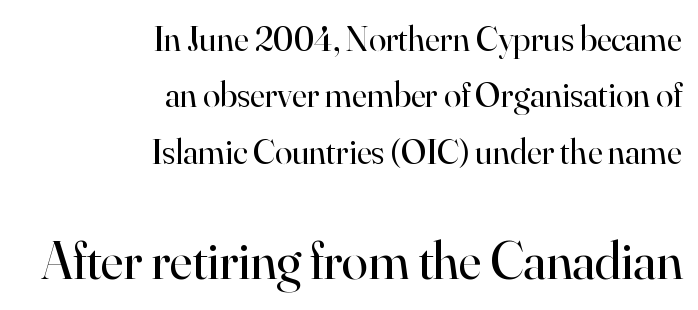
{"serif": "yes", "italic": "no", "bold": "no", "weight": "regular", "width": "normal", "stroke_contrast": "high", "x_height": "small", "monospaced": "no", "underline": "no", "align": "right", "line_spacing": "normal", "line_spacing_ratio": 1.61, "letter_spacing": "normal", "letter_spacing_em": 0.0, "larger_block": "second", "size_ratio": 1.51, "glyph_px": 53}
